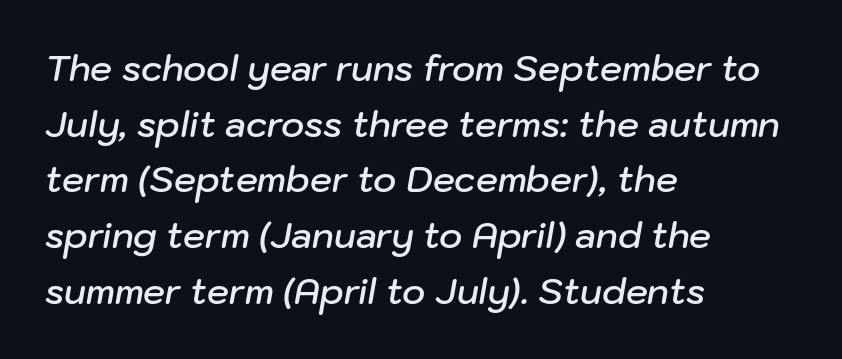
Q: Is the text bold? A: Semi-bold.
Q: Is the text italic (slanted)? A: Yes, it leans right by about 10 degrees.
Q: Is the text underlined? A: No.
Q: How is the paragraph aligned? A: Left-aligned.
Q: Is the spacing between letters normal or unusually wide? A: Normal.
Q: Is the spacing between lines tight, normal or loose? A: Normal.
Q: Width (condensed, normal, or wide)? A: Normal.
Q: Stroke contrast? A: Low.
Q: x-height? A: Medium.
Q: Monospaced? A: No.
